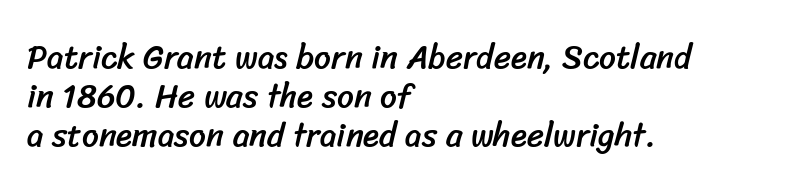
The image shows 33 px sans-serif type; set left-aligned, line spacing 1.18x, normal letter spacing, not underlined; low stroke contrast and a medium x-height.
